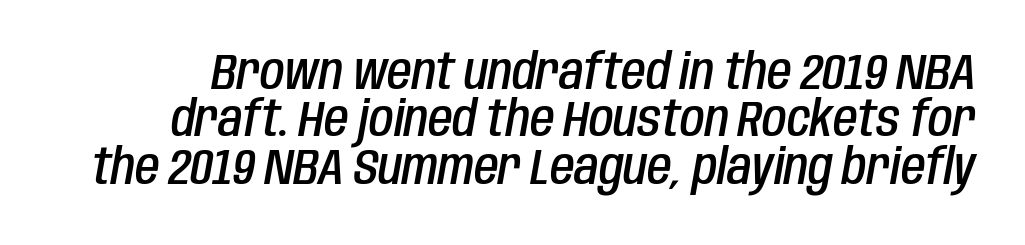
Students, observe: this is what under-led, compact text looks like. You could not count columns in this text — the font is proportionally spaced. Compared with an ordinary text face, these strokes are moderately heavier — a semibold. Observe the lean: these are italic letterforms.
